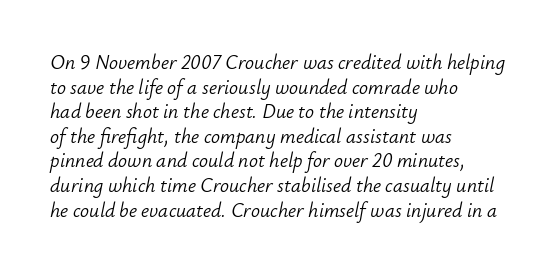
The image shows 20 px text type, italic (leaning right); set left-aligned, line spacing 1.23x, normal letter spacing, not underlined.
